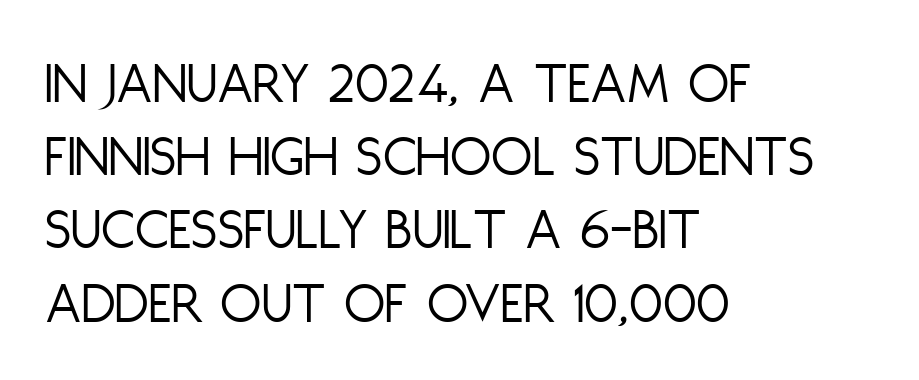
The image shows 60 px light, condensed sans-serif type, upright; set left-aligned, line spacing 1.22x, normal letter spacing, not underlined; low stroke contrast and a large x-height.
